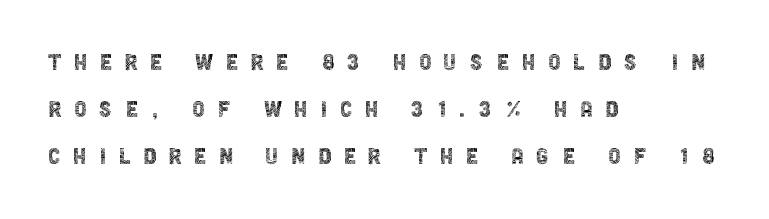
{"serif": "no", "italic": "no", "bold": "no", "weight": "thin", "width": "condensed", "x_height": "large", "monospaced": "no", "underline": "no", "align": "left", "line_spacing": "normal", "line_spacing_ratio": 1.68, "letter_spacing": "wide", "letter_spacing_em": 0.45, "glyph_px": 28}
